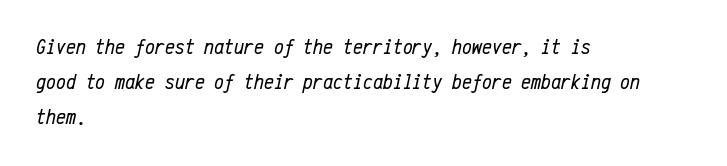
The image shows 22 px text type, italic (leaning right); set left-aligned, normal line spacing (1.6x), normal letter spacing, not underlined.
